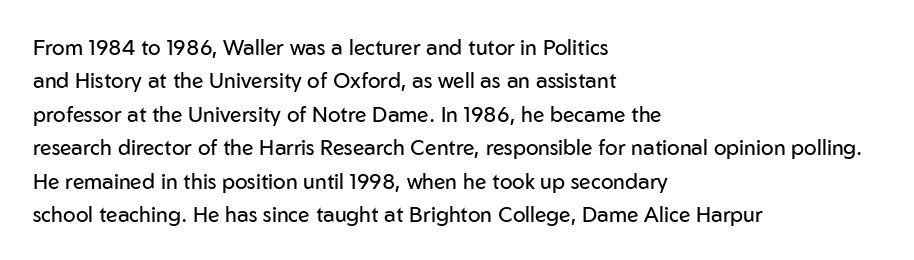
The image shows 21 px text type, upright; set left-aligned, normal line spacing (1.59x), normal letter spacing, not underlined.
